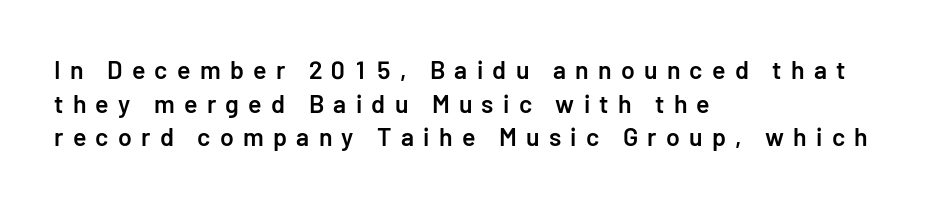
The strip under each line holds only bare page. Observe the wide spacing: letters keep a clear distance from each other. Italic: no, the glyphs are upright roman. Leading: standard. Does the weight exceed regular? Yes, but only to semibold.
